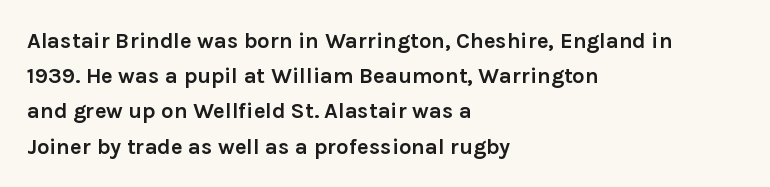
{"italic": "no", "bold": "yes", "underline": "no", "align": "left", "line_spacing": "normal", "line_spacing_ratio": 1.6, "letter_spacing": "normal", "letter_spacing_em": 0.0, "glyph_px": 22}
